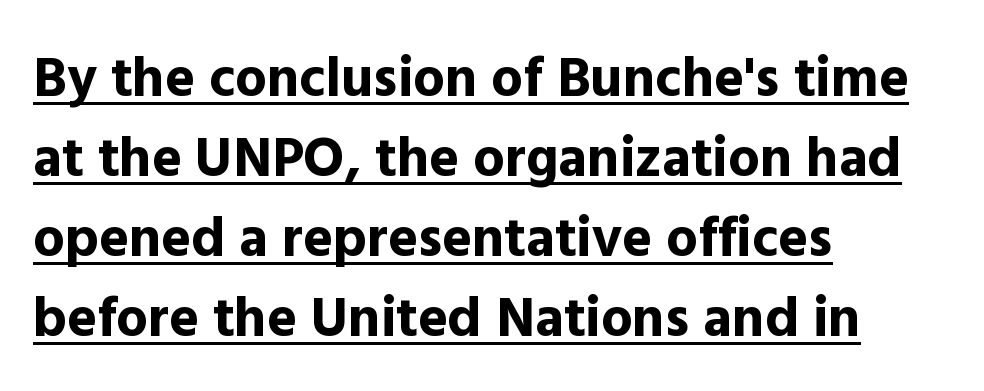
{"serif": "no", "italic": "no", "bold": "yes", "weight": "bold", "width": "normal", "x_height": "medium", "monospaced": "no", "underline": "yes", "align": "left", "line_spacing": "normal", "line_spacing_ratio": 1.43, "letter_spacing": "normal", "letter_spacing_em": 0.0, "glyph_px": 56}
